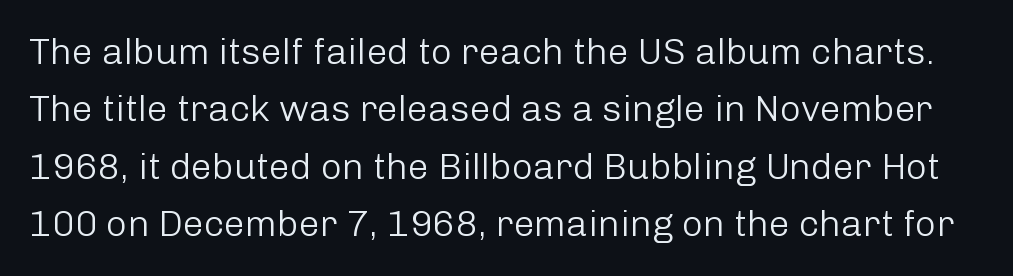
Q: Is the text bold? A: No.
Q: Is the text italic (slanted)? A: No, it is upright.
Q: Is the typeface a serif or a sans-serif typeface? A: Sans-serif.
Q: Is the text underlined? A: No.
Q: Is the spacing between letters normal or unusually wide? A: Normal.
Q: Is the spacing between lines tight, normal or loose? A: Normal.
Q: Width (condensed, normal, or wide)? A: Normal.
Q: Stroke contrast? A: Low.
Q: x-height? A: Medium.
Q: Monospaced? A: No.
